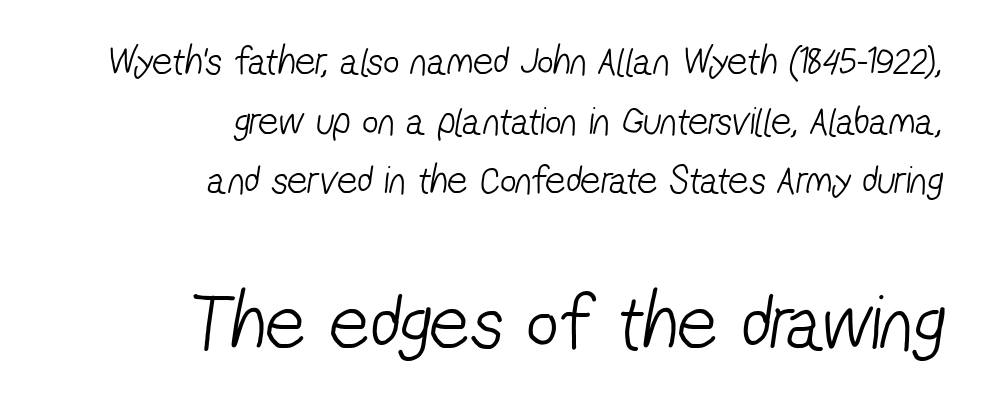
Q: Is the text bold? A: No.
Q: Is the typeface a serif or a sans-serif typeface? A: Sans-serif.
Q: Is the text underlined? A: No.
Q: How is the paragraph aligned? A: Right-aligned.
Q: Is the spacing between letters normal or unusually wide? A: Normal.
Q: Is the spacing between lines tight, normal or loose? A: Normal.
Q: Which block of text is set in a larger size, the first (top) or the second (bottom)? A: The second (bottom) one.
Q: Width (condensed, normal, or wide)? A: Condensed.
Q: Stroke contrast? A: Low.
Q: x-height? A: Medium.
Q: Monospaced? A: No.
